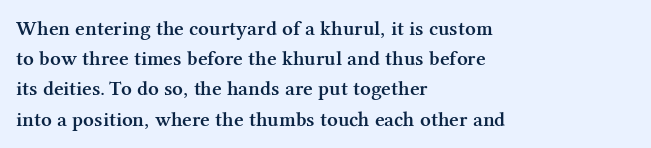
Q: Is the text bold? A: Semi-bold.
Q: Is the text italic (slanted)? A: No, it is upright.
Q: Is the text underlined? A: No.
Q: How is the paragraph aligned? A: Left-aligned.
Q: Is the spacing between letters normal or unusually wide? A: Normal.
Q: Is the spacing between lines tight, normal or loose? A: Normal.
